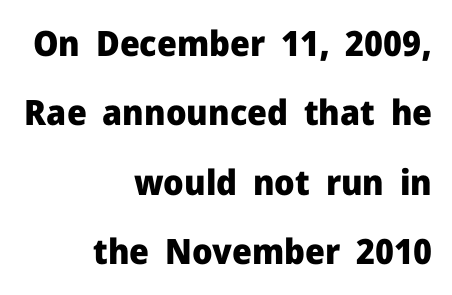
Q: Is the text bold? A: Yes.
Q: Is the text italic (slanted)? A: No, it is upright.
Q: Is the typeface a serif or a sans-serif typeface? A: Sans-serif.
Q: Is the text underlined? A: No.
Q: How is the paragraph aligned? A: Right-aligned.
Q: Is the spacing between letters normal or unusually wide? A: Normal.
Q: Is the spacing between lines tight, normal or loose? A: Loose.
Q: Width (condensed, normal, or wide)? A: Normal.
Q: Stroke contrast? A: Low.
Q: x-height? A: Medium.
Q: Monospaced? A: No.
